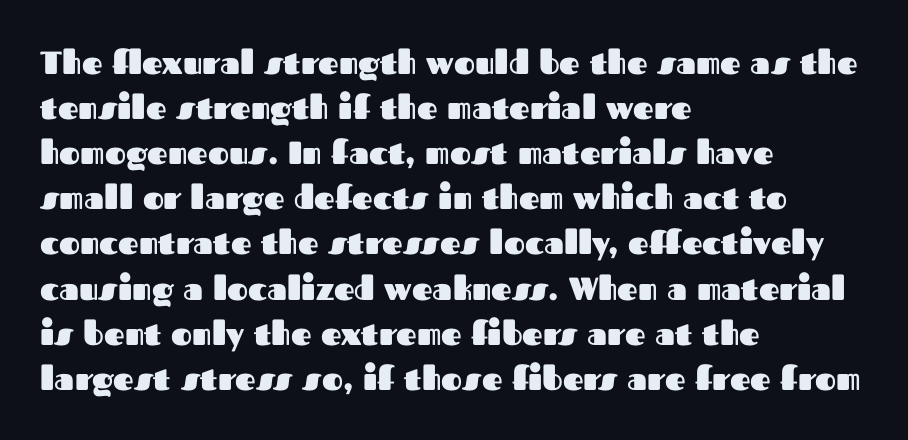
Q: Is the text bold? A: Yes.
Q: Is the text italic (slanted)? A: No, it is upright.
Q: Is the typeface a serif or a sans-serif typeface? A: Sans-serif.
Q: Is the text underlined? A: No.
Q: How is the paragraph aligned? A: Left-aligned.
Q: Is the spacing between letters normal or unusually wide? A: Normal.
Q: Is the spacing between lines tight, normal or loose? A: Normal.
Q: Width (condensed, normal, or wide)? A: Normal.
Q: Stroke contrast? A: Medium.
Q: x-height? A: Medium.
Q: Monospaced? A: No.
